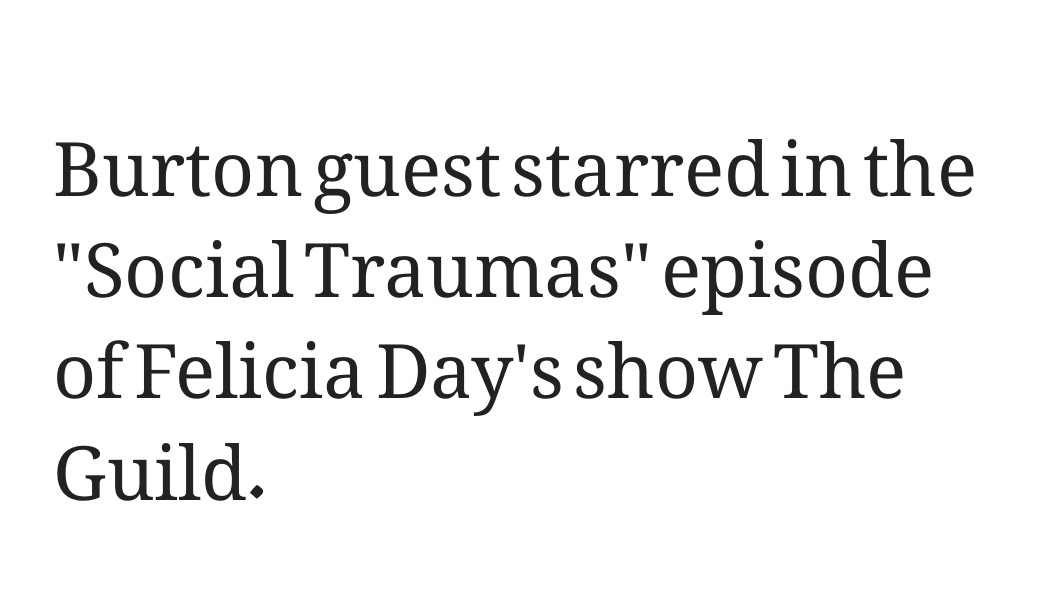
Q: Is the text bold? A: No.
Q: Is the text italic (slanted)? A: No, it is upright.
Q: Is the text underlined? A: No.
Q: How is the paragraph aligned? A: Left-aligned.
Q: Is the spacing between letters normal or unusually wide? A: Normal.
Q: Is the spacing between lines tight, normal or loose? A: Normal.
Q: Width (condensed, normal, or wide)? A: Normal.
Q: Stroke contrast? A: Medium.
Q: x-height? A: Medium.
Q: Monospaced? A: No.
